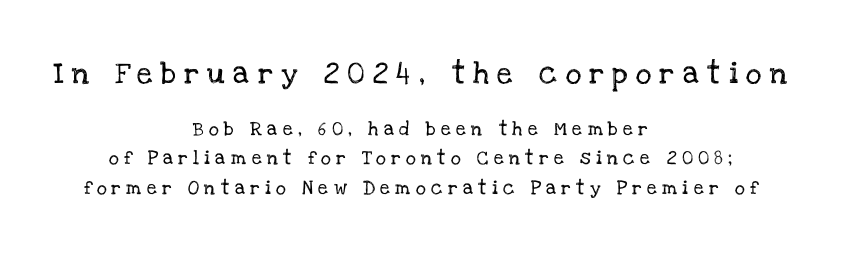
The space between consecutive lines is lavish. The letterforms stand isolated, each surrounded by extra space. The font's upright variant was chosen for this text. Words float on clear page, feet unadorned. Type size steps down from the first block to the second.
